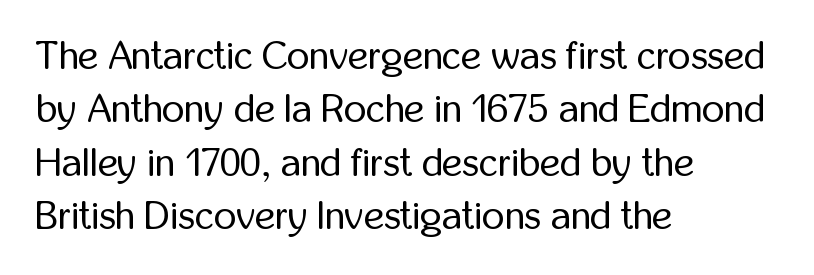
{"serif": "no", "italic": "no", "bold": "no", "weight": "regular", "width": "condensed", "stroke_contrast": "low", "x_height": "medium", "monospaced": "no", "underline": "no", "align": "left", "line_spacing": "normal", "line_spacing_ratio": 1.37, "letter_spacing": "normal", "letter_spacing_em": 0.0, "glyph_px": 39}
